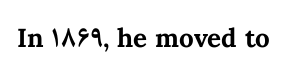
{"italic": "no", "bold": "yes", "underline": "no", "letter_spacing": "normal", "letter_spacing_em": 0.0, "glyph_px": 26}
